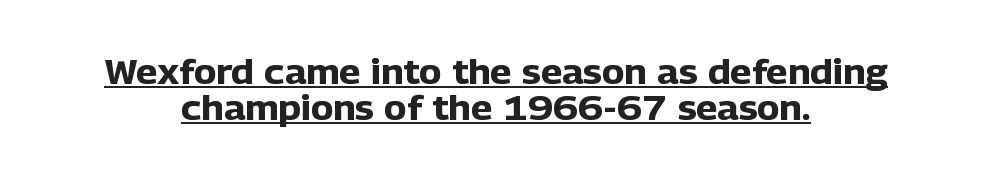
Q: Is the text bold? A: Yes.
Q: Is the text italic (slanted)? A: No, it is upright.
Q: Is the typeface a serif or a sans-serif typeface? A: Sans-serif.
Q: Is the text underlined? A: Yes.
Q: How is the paragraph aligned? A: Centered.
Q: Is the spacing between letters normal or unusually wide? A: Normal.
Q: Is the spacing between lines tight, normal or loose? A: Tight.
Q: Width (condensed, normal, or wide)? A: Normal.
Q: Stroke contrast? A: Low.
Q: x-height? A: Medium.
Q: Monospaced? A: No.
